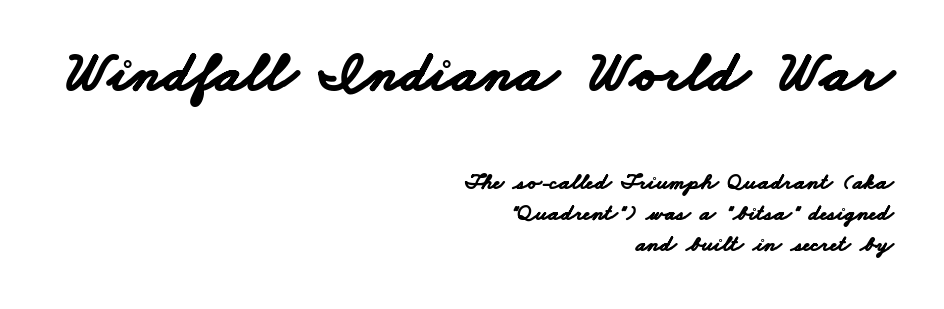
Words appear dense and cohesive because spacing is normal. The font family rendered here belongs to the sans-serif group. Descenders hang freely into open space. Strong, thick strokes mark this as bold type. Caption: upper text group enlarged, lower text group reduced.
